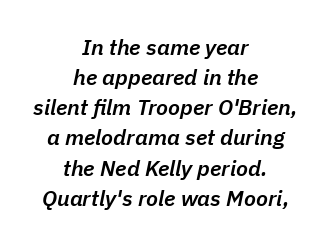
{"italic": "yes", "lean": "right", "slant_degrees": 11, "bold": "semi", "underline": "no", "align": "center", "line_spacing": "normal", "line_spacing_ratio": 1.37, "letter_spacing": "normal", "letter_spacing_em": 0.0, "glyph_px": 22}
